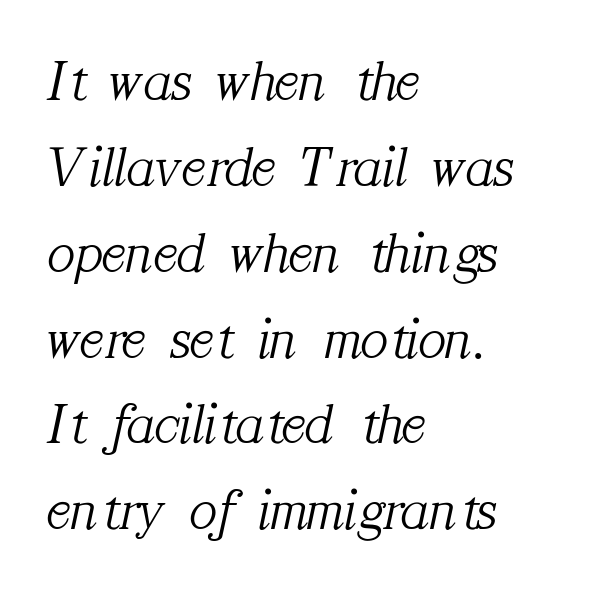
Q: Is the text bold? A: No.
Q: Is the text italic (slanted)? A: Yes, it leans right by about 12 degrees.
Q: Is the typeface a serif or a sans-serif typeface? A: Serif.
Q: Is the text underlined? A: No.
Q: How is the paragraph aligned? A: Left-aligned.
Q: Is the spacing between letters normal or unusually wide? A: Normal.
Q: Is the spacing between lines tight, normal or loose? A: Normal.
Q: Width (condensed, normal, or wide)? A: Normal.
Q: Stroke contrast? A: Medium.
Q: x-height? A: Medium.
Q: Monospaced? A: No.
